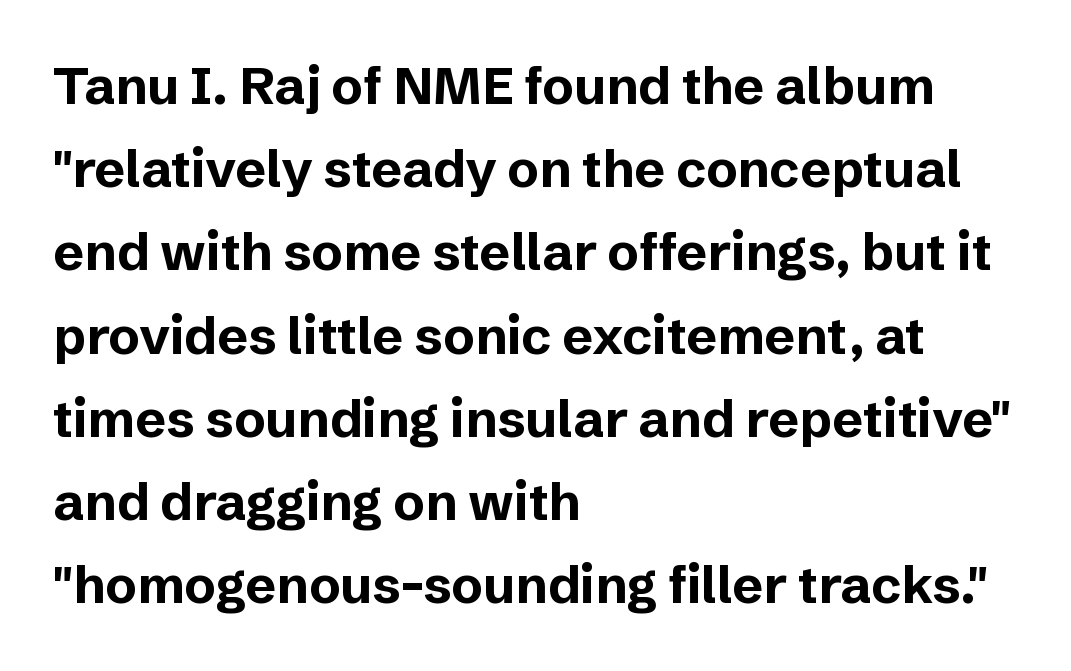
{"serif": "no", "italic": "no", "bold": "yes", "weight": "bold", "width": "normal", "stroke_contrast": "low", "x_height": "medium", "monospaced": "no", "underline": "no", "align": "left", "line_spacing": "normal", "line_spacing_ratio": 1.6, "letter_spacing": "normal", "letter_spacing_em": 0.0, "glyph_px": 52}
